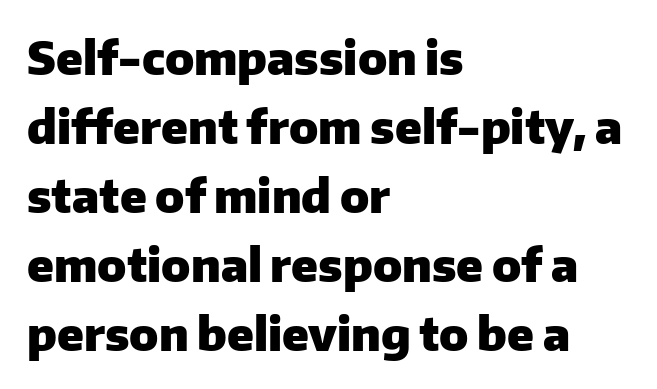
{"serif": "no", "italic": "no", "bold": "yes", "weight": "heavy", "width": "normal", "stroke_contrast": "low", "x_height": "medium", "monospaced": "no", "underline": "no", "align": "left", "line_spacing": "normal", "line_spacing_ratio": 1.5, "letter_spacing": "normal", "letter_spacing_em": 0.0, "glyph_px": 46}
